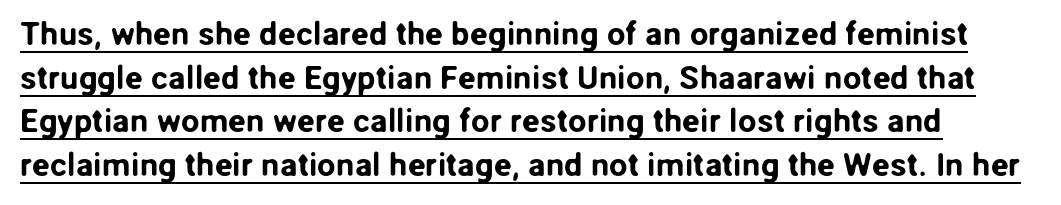
The image shows 33 px sans-serif type, upright; set normal line spacing (1.32x), normal letter spacing, underlined; low stroke contrast and a medium x-height.
